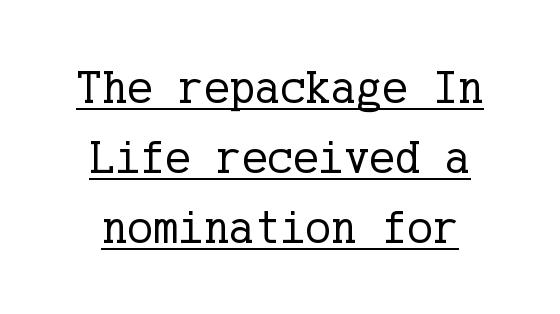
The words here are underlined. The font sits on the lighter half of the weight spectrum, regular included. Upright lettering throughout. Classification — serif.
